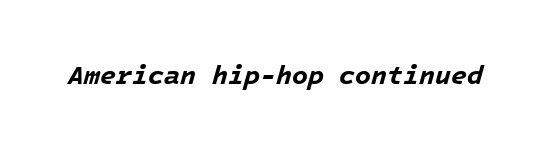
The image shows 26 px bold type, italic (leaning right); set normal letter spacing, not underlined.
